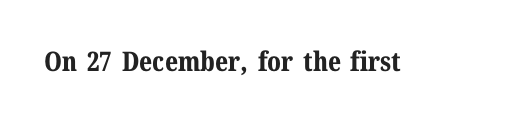
The image shows 27 px bold type, upright; set normal letter spacing, not underlined.
